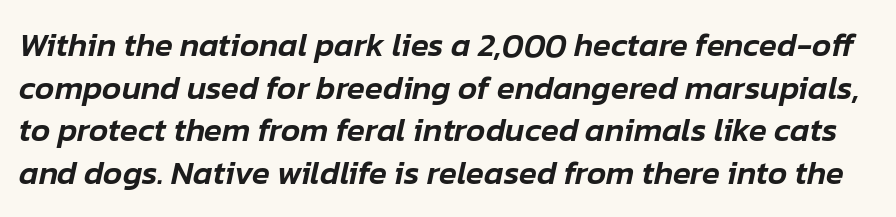
Q: Is the text italic (slanted)? A: Yes, it leans right by about 12 degrees.
Q: Is the text underlined? A: No.
Q: Is the spacing between letters normal or unusually wide? A: Normal.
Q: Is the spacing between lines tight, normal or loose? A: Normal.
Q: Width (condensed, normal, or wide)? A: Normal.
Q: Stroke contrast? A: Low.
Q: x-height? A: Medium.
Q: Monospaced? A: No.
